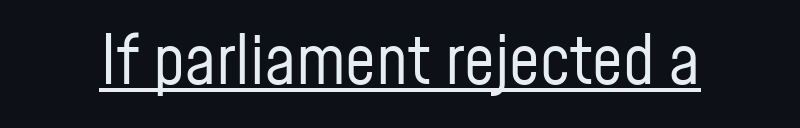
Q: Is the text bold? A: No.
Q: Is the text italic (slanted)? A: No, it is upright.
Q: Is the typeface a serif or a sans-serif typeface? A: Sans-serif.
Q: Is the text underlined? A: Yes.
Q: Is the spacing between letters normal or unusually wide? A: Normal.
Q: Width (condensed, normal, or wide)? A: Condensed.
Q: Stroke contrast? A: Low.
Q: x-height? A: Medium.
Q: Monospaced? A: No.
